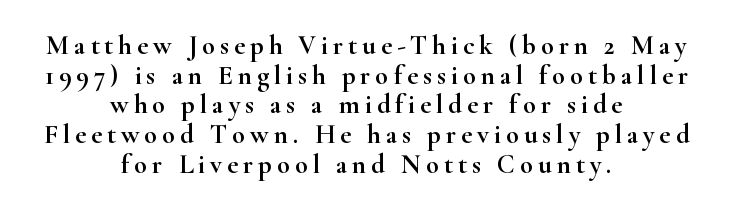
The strip under each line holds only bare page. A typesetter would call this leading minimal, almost set solid. These lines are centered, leaving both edges ragged. The type sits square on the baseline with zero lean.
